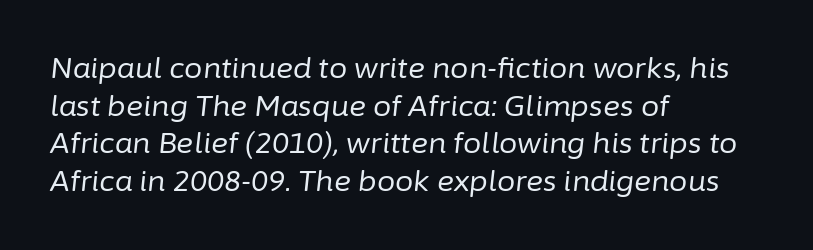
Q: Is the text bold? A: No.
Q: Is the text italic (slanted)? A: Yes, it leans right by about 6 degrees.
Q: Is the text underlined? A: No.
Q: How is the paragraph aligned? A: Left-aligned.
Q: Is the spacing between letters normal or unusually wide? A: Normal.
Q: Is the spacing between lines tight, normal or loose? A: Normal.
Q: Width (condensed, normal, or wide)? A: Normal.
Q: Stroke contrast? A: Low.
Q: x-height? A: Medium.
Q: Monospaced? A: No.
